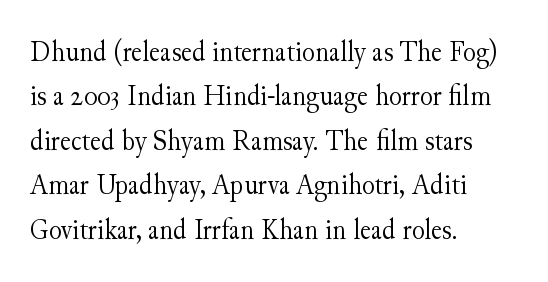
Honestly, the letter spacing is just normal — you wouldn't notice it. Characters remain perfectly vertical along every line. Interline gaps are of average width in this sample. Spacing verdict: proportional, widths tailored to each character.
